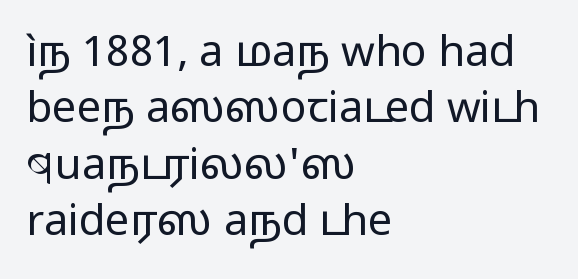
{"serif": "no", "italic": "no", "bold": "no", "weight": "regular", "width": "wide", "stroke_contrast": "low", "x_height": "medium", "monospaced": "no", "underline": "no", "align": "left", "line_spacing": "normal", "line_spacing_ratio": 1.31, "letter_spacing": "normal", "letter_spacing_em": 0.0, "glyph_px": 43}
